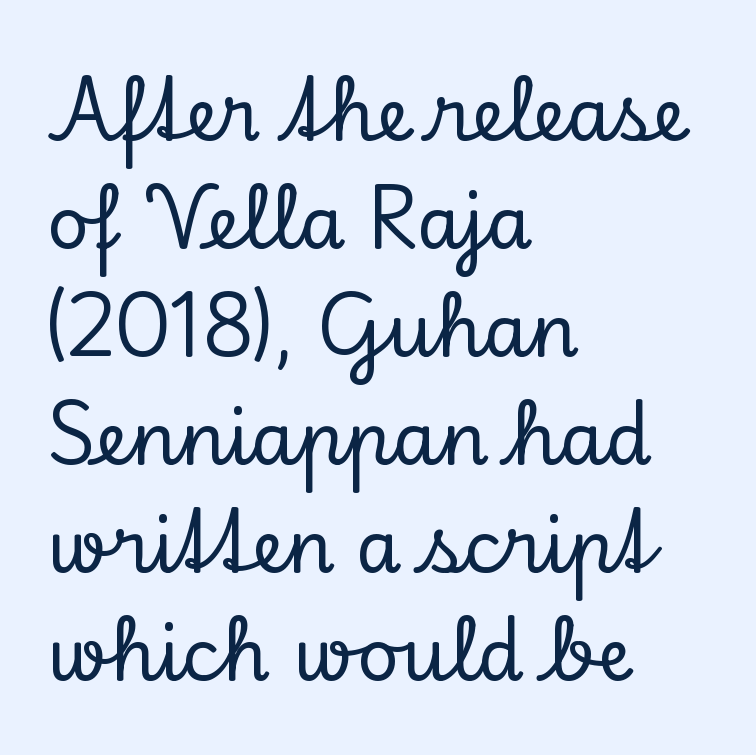
The image shows 73 px text type, upright; set left-aligned, normal line spacing (1.48x), normal letter spacing, not underlined; low stroke contrast and a small x-height.
